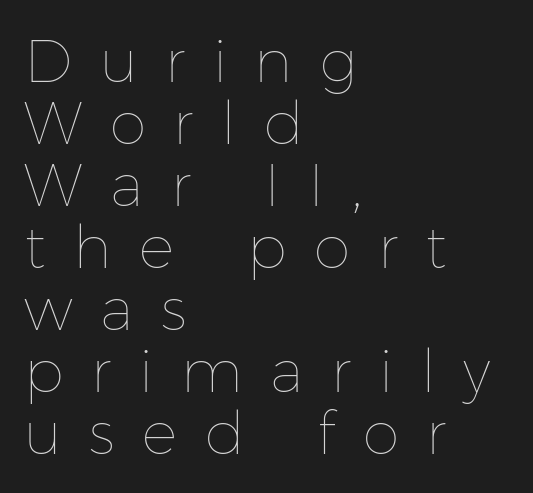
The image shows 59 px thin type, upright; set left-aligned, tight line spacing (1.05x), unusually wide letter spacing (+0.47 em), not underlined; low stroke contrast and a medium x-height.
